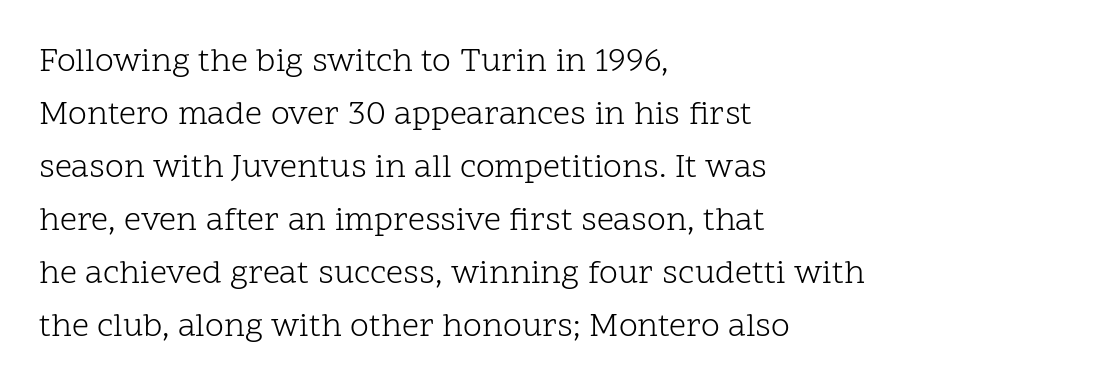
The rendering uses natural spacing where letterforms have individual widths. Standard letterfit; no display-style spreading of the glyphs. Honestly, the row spacing looks completely unremarkable. Upright lettering throughout.
